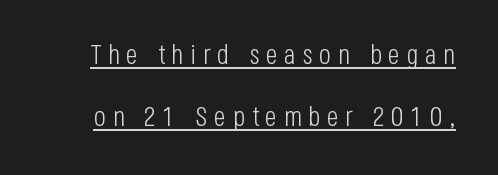
{"serif": "no", "italic": "no", "bold": "no", "weight": "light", "width": "condensed", "stroke_contrast": "low", "x_height": "large", "monospaced": "no", "underline": "yes", "line_spacing": "loose", "line_spacing_ratio": 2.23, "letter_spacing": "wide", "letter_spacing_em": 0.24, "glyph_px": 28}
